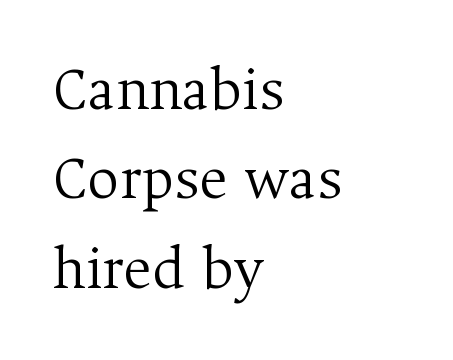
{"serif": "yes", "italic": "no", "bold": "no", "weight": "light", "width": "normal", "stroke_contrast": "medium", "x_height": "medium", "monospaced": "no", "underline": "no", "align": "left", "line_spacing": "normal", "line_spacing_ratio": 1.44, "letter_spacing": "normal", "letter_spacing_em": 0.0, "glyph_px": 62}
